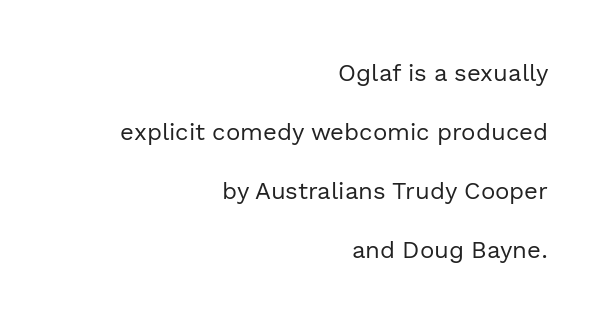
Q: Is the text bold? A: No.
Q: Is the text italic (slanted)? A: No, it is upright.
Q: Is the text underlined? A: No.
Q: How is the paragraph aligned? A: Right-aligned.
Q: Is the spacing between letters normal or unusually wide? A: Normal.
Q: Is the spacing between lines tight, normal or loose? A: Loose.
